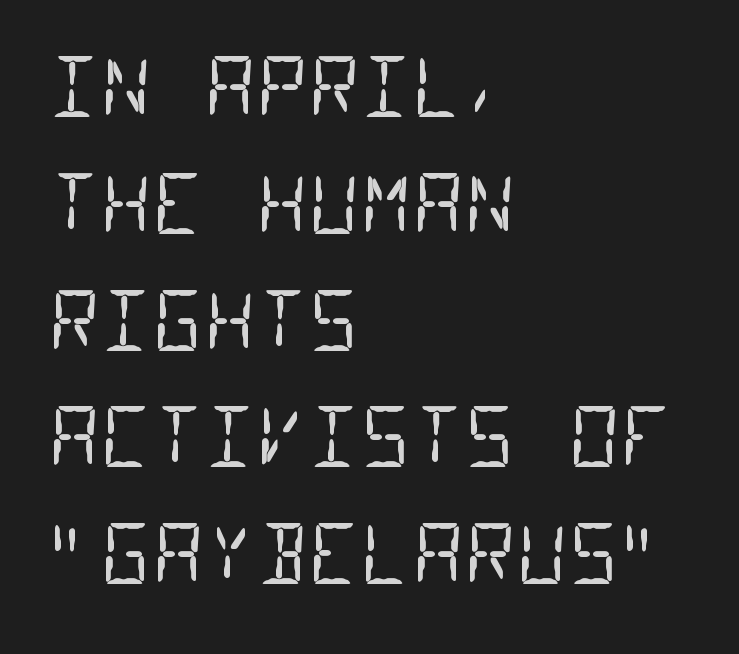
The image shows 80 px regular-weight, condensed sans-serif type, monospaced; set left-aligned, normal line spacing (1.46x), normal letter spacing, not underlined; low stroke contrast and a large x-height.
